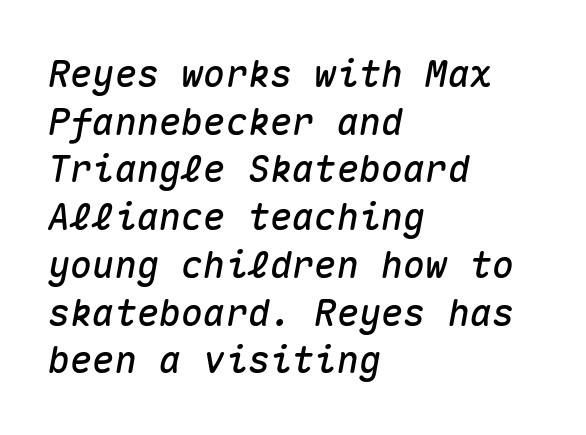
{"italic": "yes", "lean": "right", "slant_degrees": 10, "width": "normal", "stroke_contrast": "medium", "x_height": "medium", "monospaced": "yes", "underline": "no", "align": "left", "line_spacing": "normal", "line_spacing_ratio": 1.29, "letter_spacing": "normal", "letter_spacing_em": 0.0, "glyph_px": 37}
